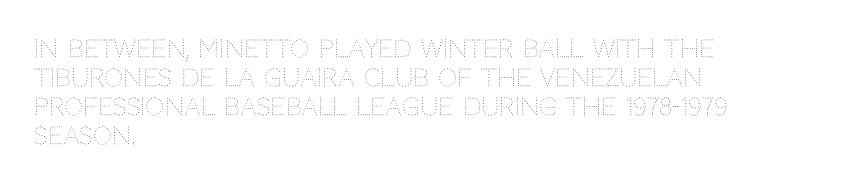
{"italic": "no", "bold": "no", "underline": "no", "align": "left", "line_spacing_ratio": 1.21, "letter_spacing": "normal", "letter_spacing_em": 0.0, "glyph_px": 24}
